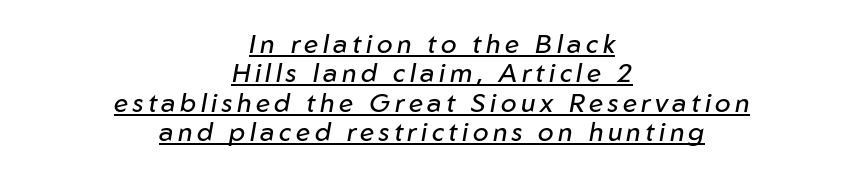
The image shows 26 px text type, italic (leaning right); set centered, tight line spacing (1.13x), underlined.
